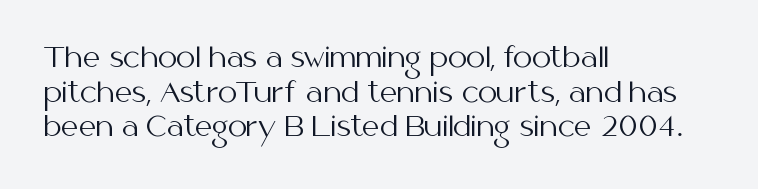
Q: Is the text bold? A: No.
Q: Is the text italic (slanted)? A: No, it is upright.
Q: Is the text underlined? A: No.
Q: How is the paragraph aligned? A: Left-aligned.
Q: Is the spacing between letters normal or unusually wide? A: Normal.
Q: Is the spacing between lines tight, normal or loose? A: Normal.
